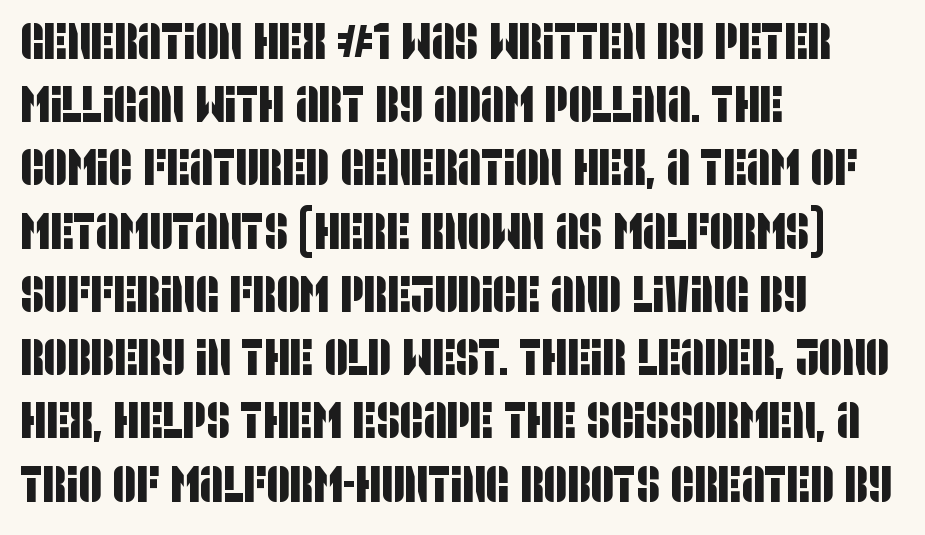
The image shows 51 px condensed sans-serif type; set left-aligned, line spacing 1.24x, normal letter spacing, not underlined; low stroke contrast and a large x-height.
